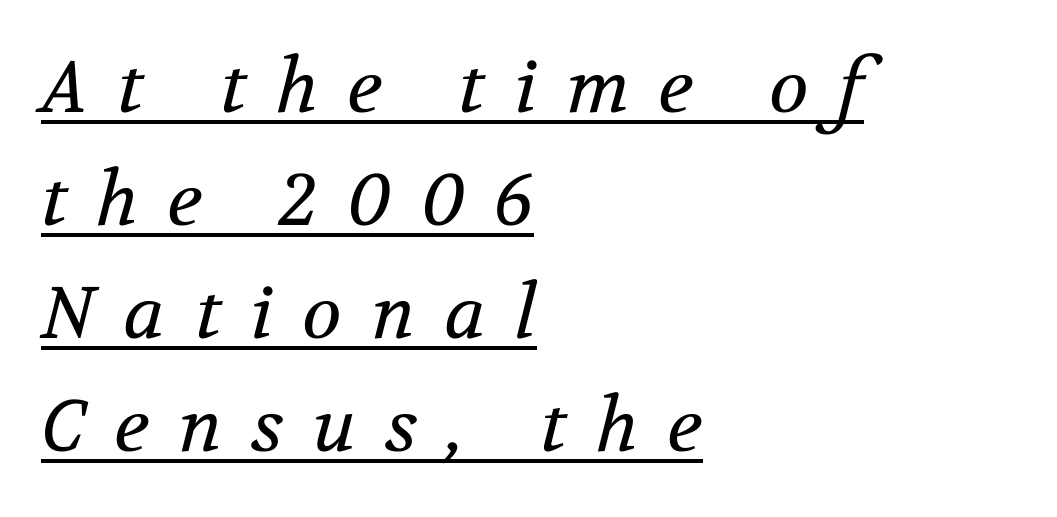
Q: Is the text bold? A: No.
Q: Is the text italic (slanted)? A: Yes, it leans right by about 12 degrees.
Q: Is the typeface a serif or a sans-serif typeface? A: Serif.
Q: Is the text underlined? A: Yes.
Q: How is the paragraph aligned? A: Left-aligned.
Q: Is the spacing between letters normal or unusually wide? A: Unusually wide.
Q: Is the spacing between lines tight, normal or loose? A: Normal.
Q: Width (condensed, normal, or wide)? A: Normal.
Q: Stroke contrast? A: Medium.
Q: x-height? A: Medium.
Q: Monospaced? A: No.
